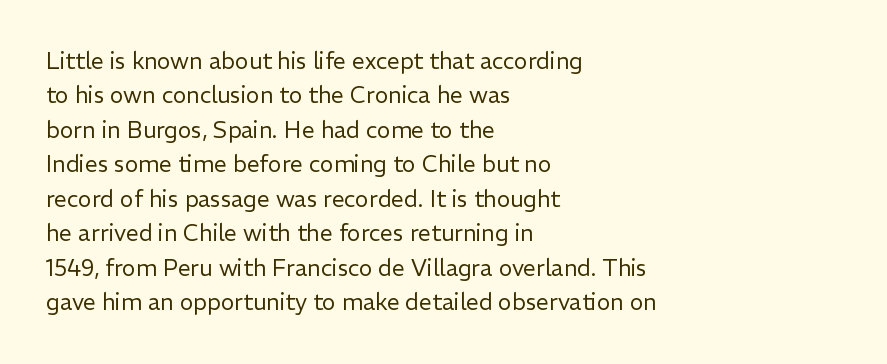
Observe the ordinary spacing: letters are neighbours, not strangers. Only glyphs here, with clear space below each row. Honestly, the row spacing looks completely unremarkable. No letter is thick-stroked: the sample isn't bold.
